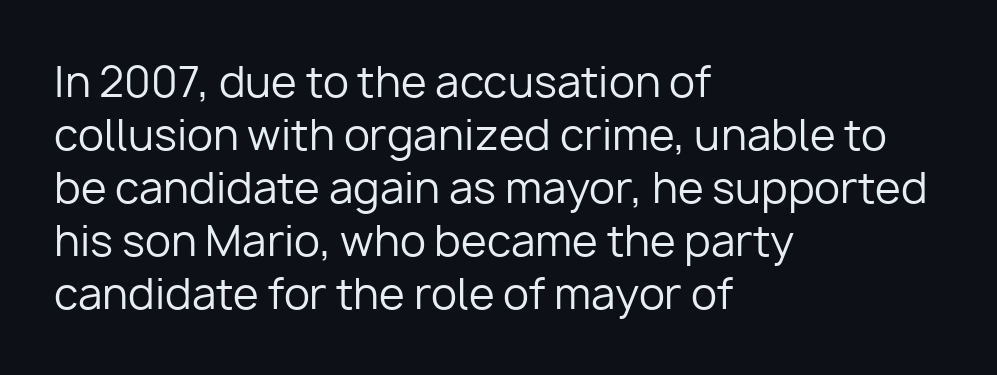
The image shows 42 px regular-weight sans-serif type, upright; set left-aligned, normal line spacing (1.26x), normal letter spacing, not underlined; low stroke contrast and a medium x-height.
